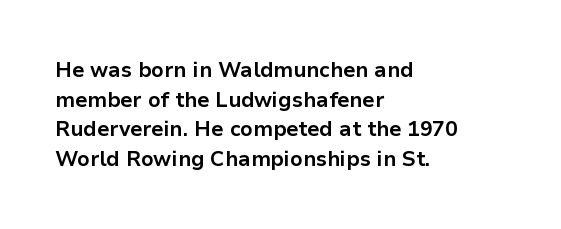
Q: Is the text bold? A: Yes.
Q: Is the text italic (slanted)? A: No, it is upright.
Q: Is the text underlined? A: No.
Q: How is the paragraph aligned? A: Left-aligned.
Q: Is the spacing between letters normal or unusually wide? A: Normal.
Q: Is the spacing between lines tight, normal or loose? A: Normal.
